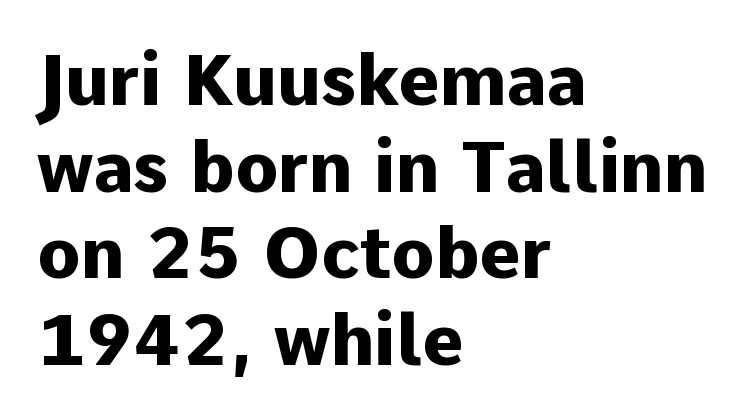
Posture: vertical. The space directly below the letters is spotless. Typographically, this falls in the sans-serif category. A full-strength bold gives these letters their thick strokes. Think of a printed novel: that variable character pitch is what you see here. The setting favours the left margin, as ordinary paragraphs usually do.
